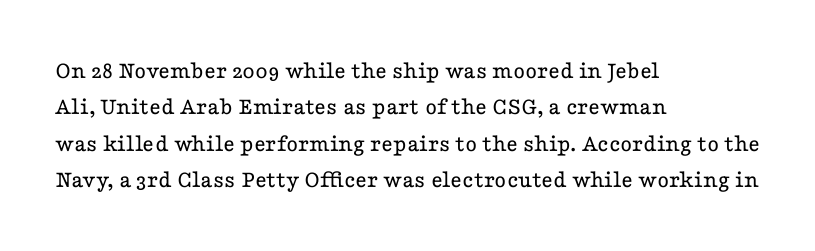
The image shows 25 px text type, upright; set left-aligned, normal line spacing (1.46x), normal letter spacing, not underlined.
